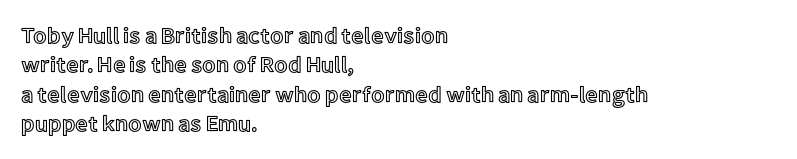
The image shows 22 px text type, upright; set left-aligned, normal line spacing (1.34x), normal letter spacing, not underlined.
